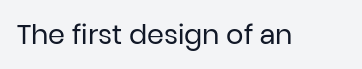
{"italic": "no", "bold": "no", "underline": "no", "letter_spacing": "normal", "letter_spacing_em": 0.0, "glyph_px": 27}
